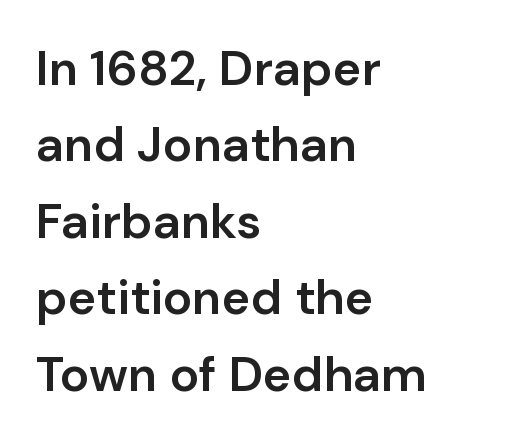
The image shows 49 px semibold sans-serif type, upright; set left-aligned, normal line spacing (1.56x), normal letter spacing, not underlined; low stroke contrast and a medium x-height.
